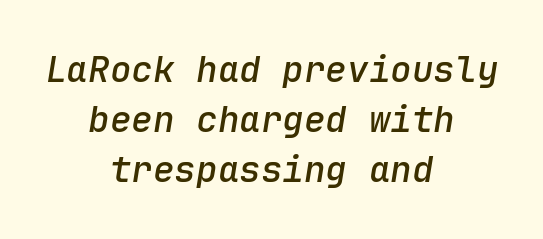
Decoration check: the copy has no underline. This sample uses an oblique cut, with every glyph tilted off the vertical. The vertical gap from one line to the next is medium. Spacing verdict: monospaced, one width for all characters. Stroke thickness is moderately raised; the sample reads as semibold.
